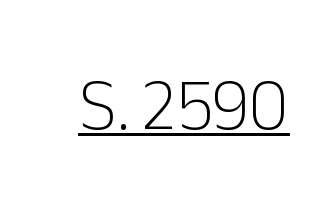
The rendering uses natural spacing where letterforms have individual widths. Counters stay open thanks to moderate or lighter strokes. Unlike italic type, these characters show no tilt at all. This rendering employs a face without finishing strokes, i.e., a sans-serif. Observe the ordinary spacing: letters are neighbours, not strangers. The rendered words wear a rule along their underside.
